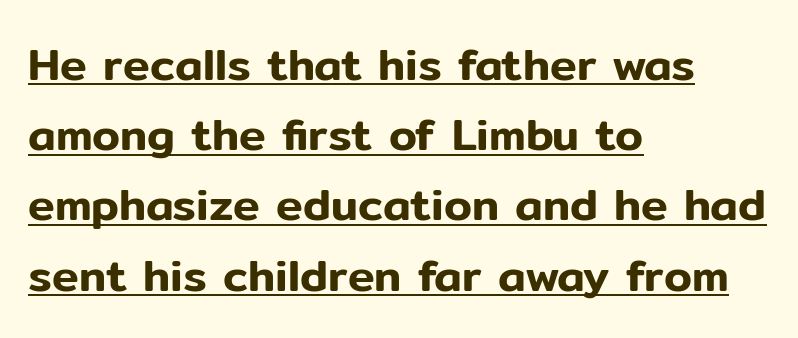
Q: Is the text italic (slanted)? A: No, it is upright.
Q: Is the typeface a serif or a sans-serif typeface? A: Sans-serif.
Q: Is the text underlined? A: Yes.
Q: How is the paragraph aligned? A: Left-aligned.
Q: Is the spacing between letters normal or unusually wide? A: Normal.
Q: Is the spacing between lines tight, normal or loose? A: Normal.
Q: Width (condensed, normal, or wide)? A: Normal.
Q: Stroke contrast? A: Low.
Q: x-height? A: Medium.
Q: Monospaced? A: No.
